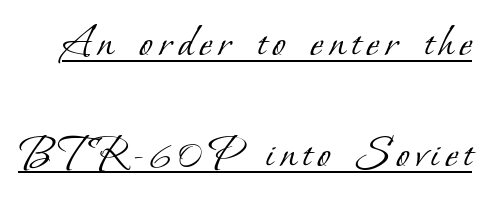
Q: Is the text bold? A: No.
Q: Is the typeface a serif or a sans-serif typeface? A: Serif.
Q: Is the text underlined? A: Yes.
Q: Is the spacing between lines tight, normal or loose? A: Loose.
Q: Width (condensed, normal, or wide)? A: Normal.
Q: Stroke contrast? A: Low.
Q: x-height? A: Small.
Q: Monospaced? A: No.
